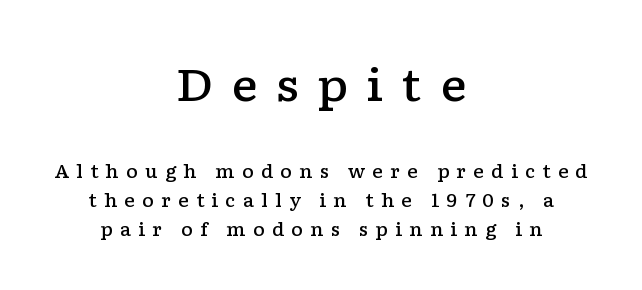
This sample uses expanded letter spacing, leaving extra air between glyphs. Centered paragraph, ragged on both sides. You could not count columns in this text — the font is proportionally spaced. The foot of each line stays bare and open. The block sitting higher on the canvas is the one with enlarged characters. Stroke terminals: seriffed.
